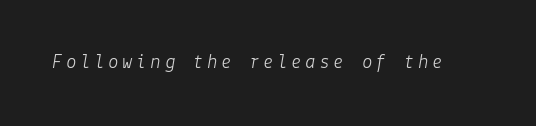
{"italic": "yes", "lean": "right", "slant_degrees": 9, "bold": "no", "underline": "no", "glyph_px": 21}
